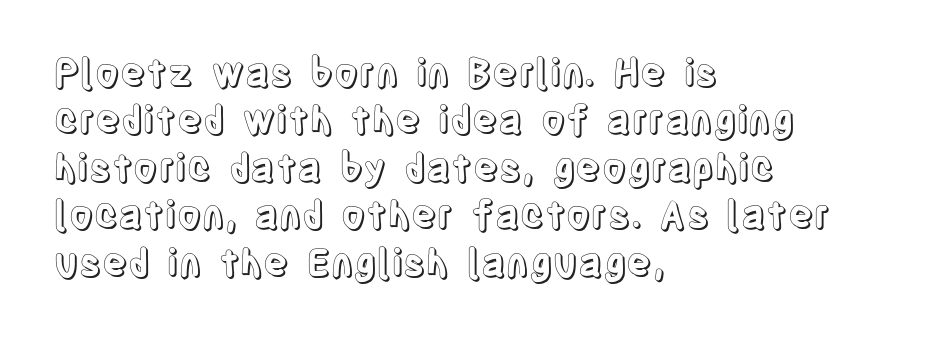
{"italic": "no", "width": "condensed", "x_height": "large", "monospaced": "no", "underline": "no", "align": "left", "line_spacing": "normal", "line_spacing_ratio": 1.25, "letter_spacing": "normal", "letter_spacing_em": 0.0, "glyph_px": 38}
